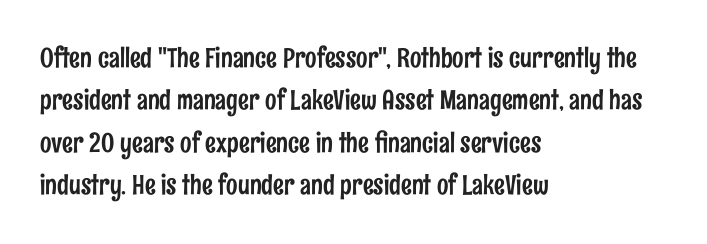
Successive baselines arrive at the customary interval. Tall strokes in this sample are plumb rather than angled. Where is the straight margin? On the left. Lines of text with bare space underneath. Each word holds together tightly as a unit, with standard inter-letter gaps.
